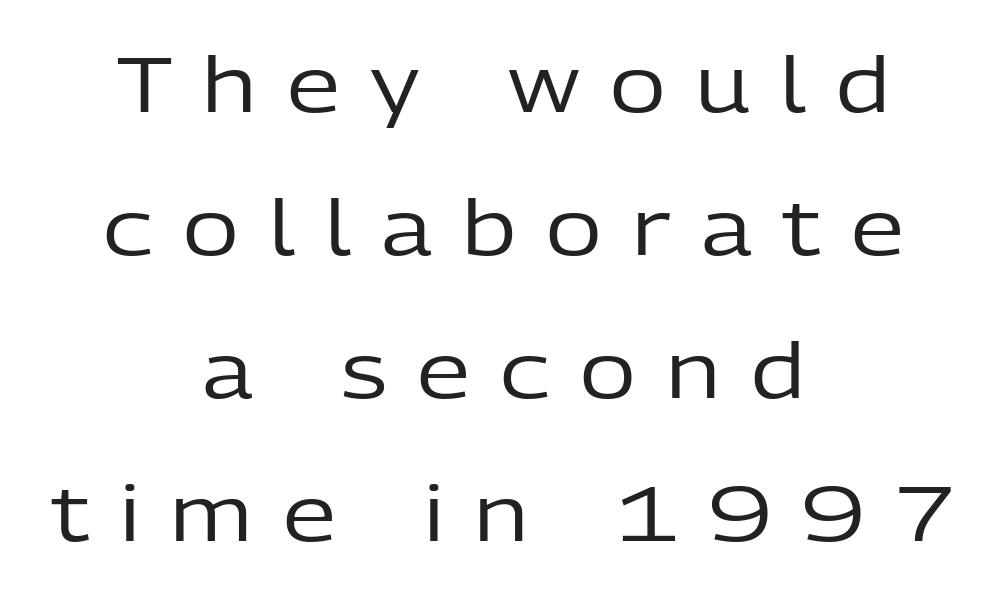
The font's upright variant was chosen for this text. Compared with typical body copy, the letter spacing here is much looser. You could not count columns in this text — the font is proportionally spaced. This is sans-serif lettering, the kind often seen on screens and signage. Anything drawn beneath the words? Only blank space.
